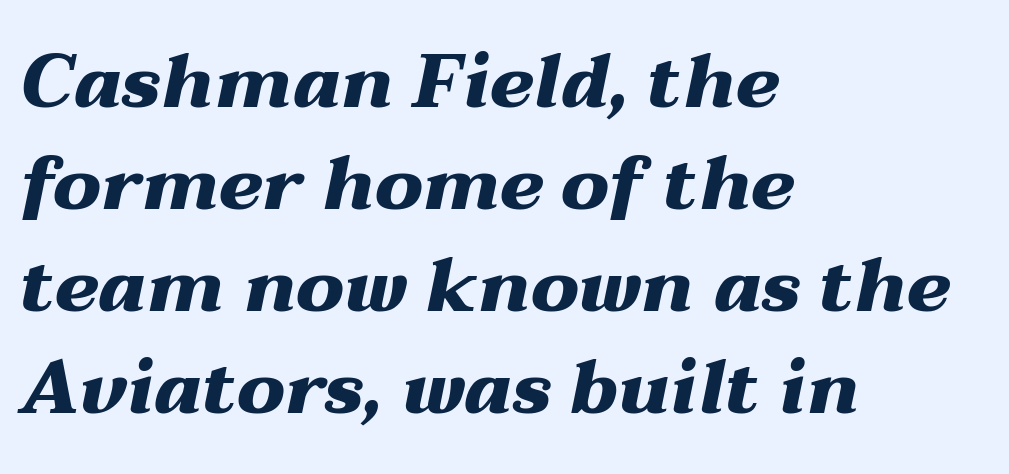
The image shows 74 px heavy, wide type, italic (leaning right); set left-aligned, normal line spacing (1.38x), normal letter spacing, not underlined; medium stroke contrast and a medium x-height.
